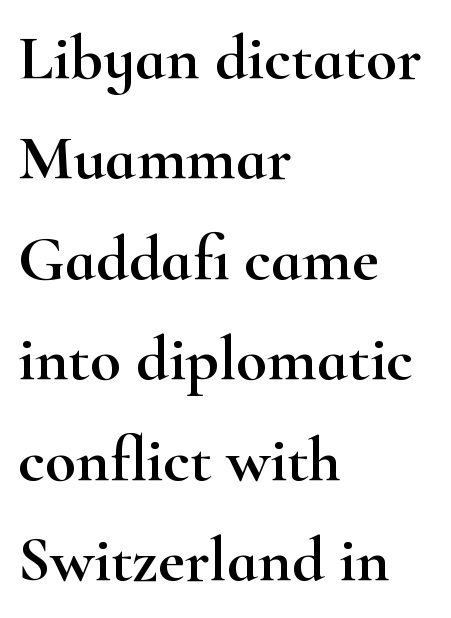
The image shows 64 px wide serif type, upright; set left-aligned, normal line spacing (1.57x), normal letter spacing, not underlined; high stroke contrast and a small x-height.
